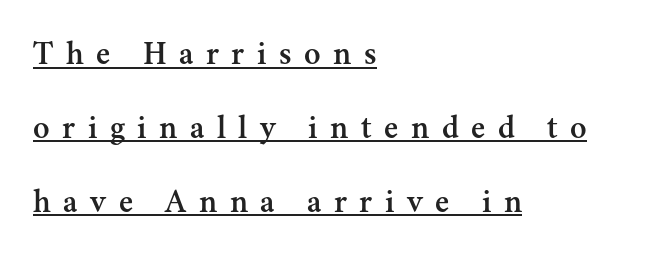
Q: Is the text italic (slanted)? A: No, it is upright.
Q: Is the typeface a serif or a sans-serif typeface? A: Serif.
Q: Is the text underlined? A: Yes.
Q: How is the paragraph aligned? A: Left-aligned.
Q: Is the spacing between letters normal or unusually wide? A: Unusually wide.
Q: Is the spacing between lines tight, normal or loose? A: Loose.
Q: Width (condensed, normal, or wide)? A: Normal.
Q: Stroke contrast? A: Medium.
Q: x-height? A: Small.
Q: Monospaced? A: No.
